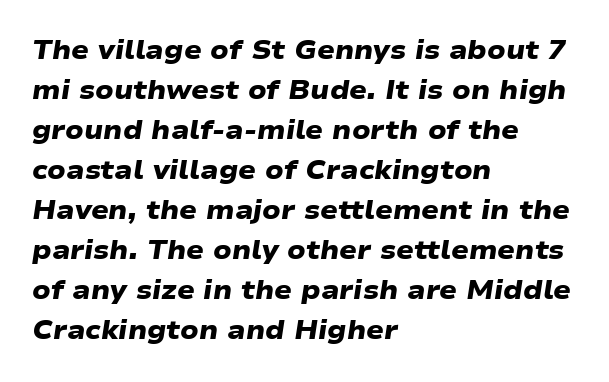
Between one letter and the next there's only the usual sliver of space. Students, observe: this is what conventionally led text looks like. The strokes are fattened all the way to bold. The text block is weighted toward the left margin, trailing off unevenly rightward. The area under the type is left untouched.
